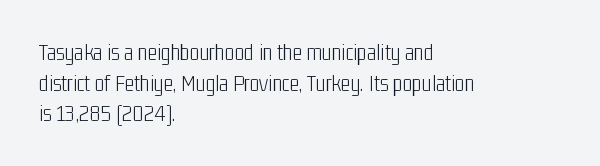
Vertical spacing — default. The text block is weighted toward the left margin, trailing off unevenly rightward. The baseline area is clear. These lines keep a tight, regular rhythm from letter to letter. No extra ink here — the face is not bold.
